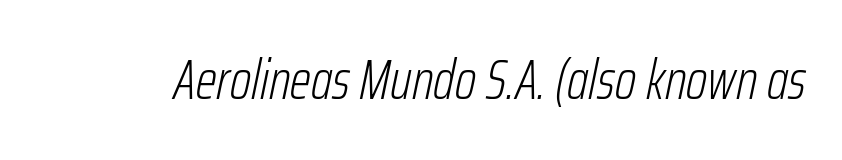
Observe the lean: these are italic letterforms. No heavy texture on the line: the type isn't bold. Here the glyphs are tracked normally, forming tight word shapes. The rendering uses natural spacing where letterforms have individual widths. Check under the words: just untouched page.
